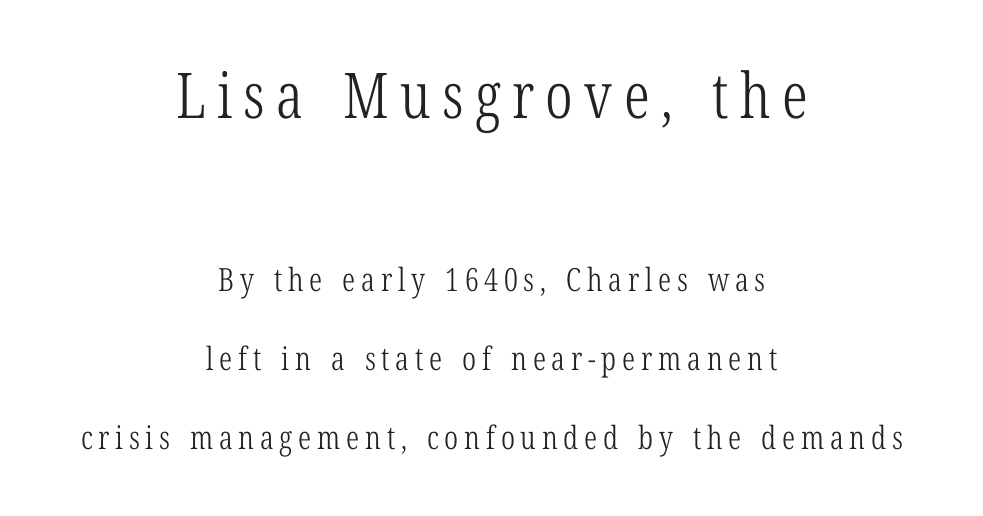
The image shows 63 px light, condensed serif type, upright; set centered, loose line spacing (2.48x), not underlined; the first (top) block is 1.97x larger; low stroke contrast and a medium x-height.
